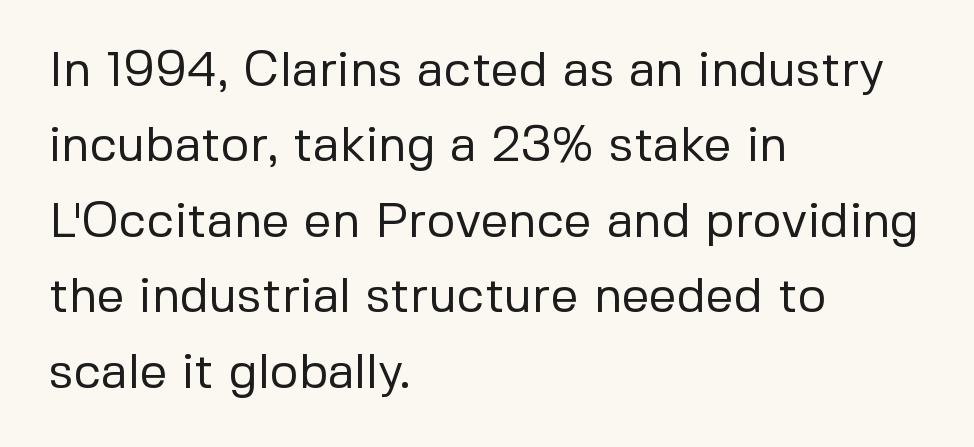
Q: Is the text bold? A: No.
Q: Is the text italic (slanted)? A: No, it is upright.
Q: Is the typeface a serif or a sans-serif typeface? A: Sans-serif.
Q: Is the text underlined? A: No.
Q: How is the paragraph aligned? A: Left-aligned.
Q: Is the spacing between letters normal or unusually wide? A: Normal.
Q: Is the spacing between lines tight, normal or loose? A: Normal.
Q: Width (condensed, normal, or wide)? A: Normal.
Q: Stroke contrast? A: Low.
Q: x-height? A: Medium.
Q: Monospaced? A: No.
